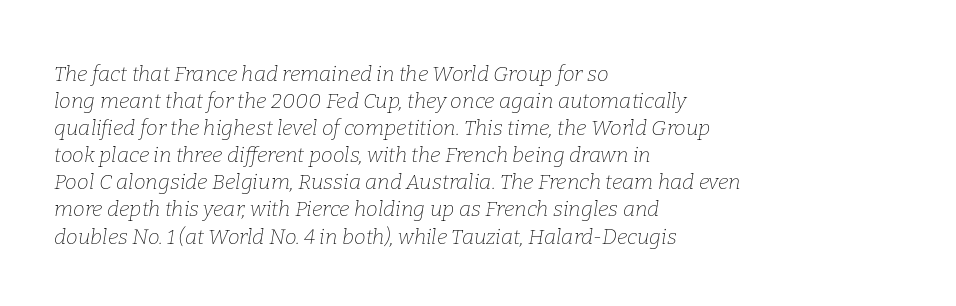
Tall strokes in this sample are angled rather than plumb. Glyph-to-glyph distance matches everyday printed text. Each new line begins a customary step beneath the previous one. The paragraph shown leans on its left margin.
